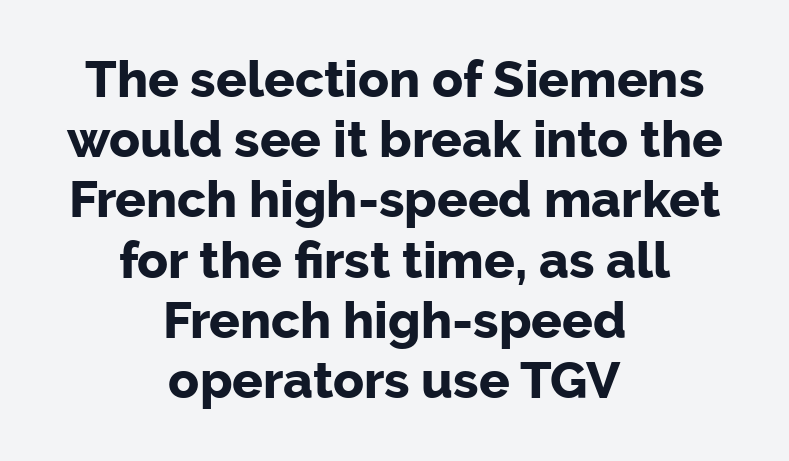
Q: Is the text bold? A: Yes.
Q: Is the text italic (slanted)? A: No, it is upright.
Q: Is the typeface a serif or a sans-serif typeface? A: Sans-serif.
Q: Is the text underlined? A: No.
Q: How is the paragraph aligned? A: Centered.
Q: Is the spacing between letters normal or unusually wide? A: Normal.
Q: Width (condensed, normal, or wide)? A: Normal.
Q: Stroke contrast? A: Low.
Q: x-height? A: Medium.
Q: Monospaced? A: No.
